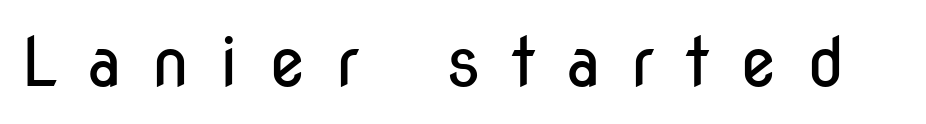
{"serif": "no", "italic": "no", "bold": "no", "weight": "regular", "width": "condensed", "stroke_contrast": "low", "x_height": "medium", "monospaced": "no", "underline": "no", "letter_spacing": "wide", "letter_spacing_em": 0.45, "glyph_px": 67}
